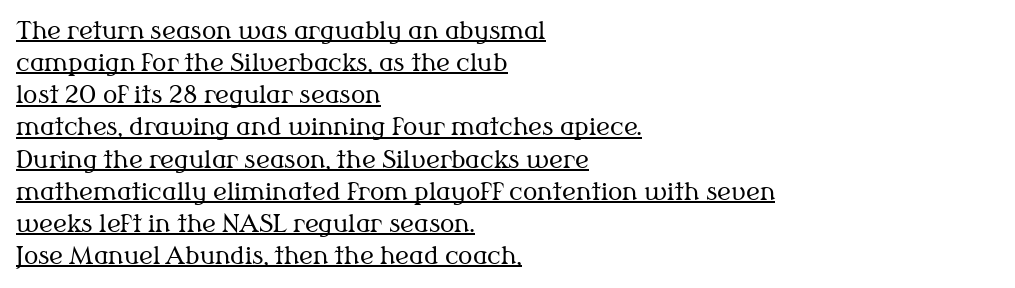
These characters rest on top of a visible drawn line. A light-to-regular cut is what we see here. The face used here is rendered with its standard letterfit. This rendering uses left alignment, leaving the right contour irregular. Leading matches the norm, producing a regular column.
